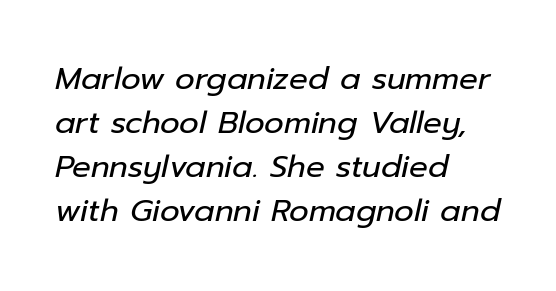
Q: Is the text bold? A: No.
Q: Is the text italic (slanted)? A: Yes, it leans right by about 12 degrees.
Q: Is the text underlined? A: No.
Q: How is the paragraph aligned? A: Left-aligned.
Q: Is the spacing between letters normal or unusually wide? A: Normal.
Q: Is the spacing between lines tight, normal or loose? A: Normal.
Q: Width (condensed, normal, or wide)? A: Normal.
Q: Stroke contrast? A: Low.
Q: x-height? A: Medium.
Q: Monospaced? A: No.
